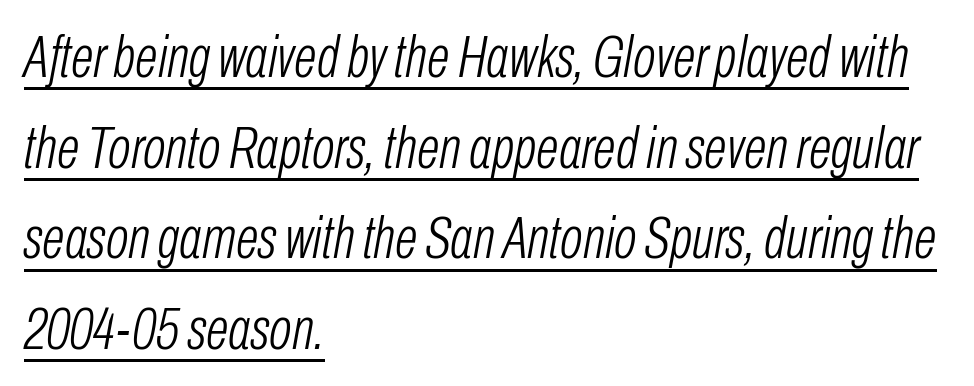
On a weight scale, this lands at 450 or below. Standard letterfit; no display-style spreading of the glyphs. The typography opts for an oblique posture over an upright one. The rag falls on the right side of this text block. Quick note: interline space is typical. Spacing verdict: proportional, widths tailored to each character.
